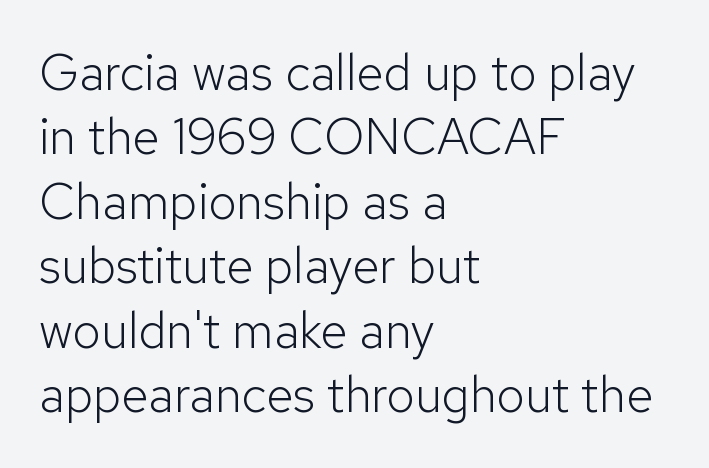
The image shows 50 px light sans-serif type, upright; set left-aligned, normal line spacing (1.29x), normal letter spacing, not underlined; low stroke contrast and a medium x-height.
